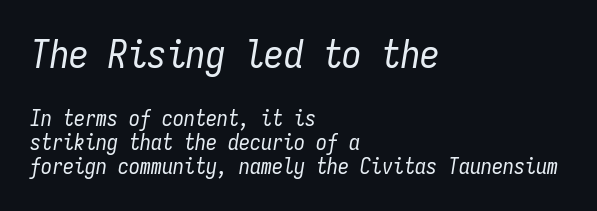
The words here are not underlined. Every character here occupies the same horizontal width, giving the sample a typewriter-like rhythm. Unbolded letterforms with no extra heft. Does the bottom block carry the larger type? No, the top block does. Students, note that the glyphs here touch the page at normal intervals.
